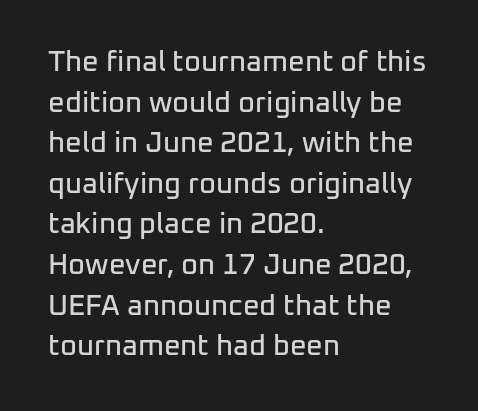
Casual observation: everything's shoved over to the left. Short note: letters normally spaced. Rule under the text: the space is simply empty. Reading down the column, the eye jumps a familiar distance to each next line. Note the varied advance widths — an 'i' is clearly narrower than an 'm'. This sample uses an upright cut, with every glyph sitting square on the baseline.
